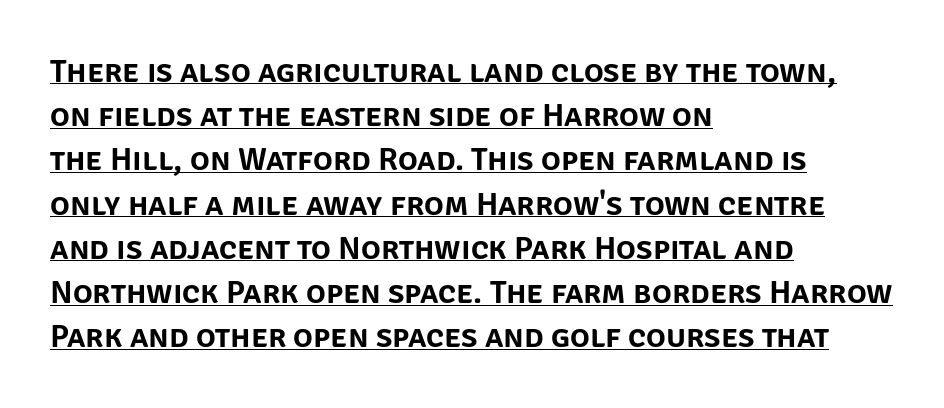
Q: Is the text italic (slanted)? A: No, it is upright.
Q: Is the typeface a serif or a sans-serif typeface? A: Sans-serif.
Q: Is the text underlined? A: Yes.
Q: How is the paragraph aligned? A: Left-aligned.
Q: Is the spacing between letters normal or unusually wide? A: Normal.
Q: Is the spacing between lines tight, normal or loose? A: Normal.
Q: Width (condensed, normal, or wide)? A: Normal.
Q: Stroke contrast? A: Low.
Q: x-height? A: Large.
Q: Monospaced? A: No.
